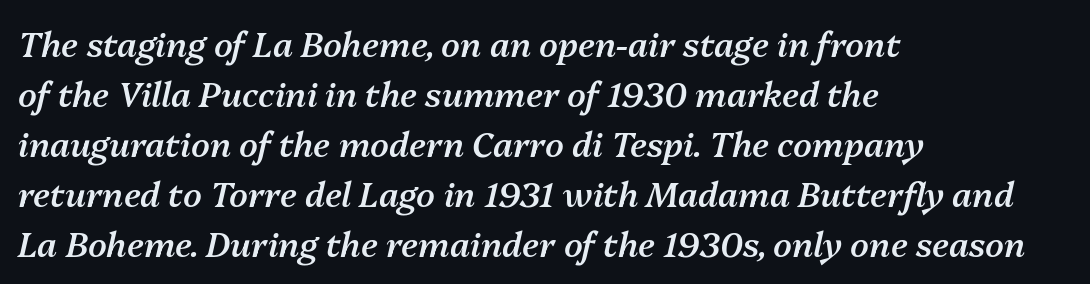
The image shows 34 px semibold type, italic (leaning right); set left-aligned, normal line spacing (1.47x), normal letter spacing, not underlined; medium stroke contrast and a medium x-height.
